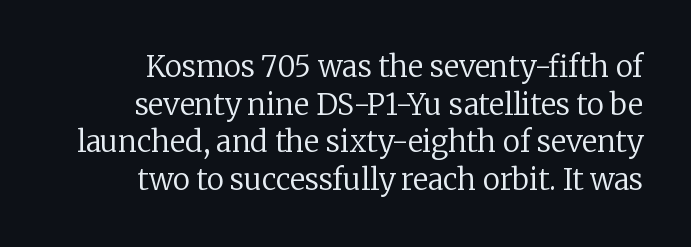
Q: Is the text bold? A: No.
Q: Is the text italic (slanted)? A: No, it is upright.
Q: Is the typeface a serif or a sans-serif typeface? A: Serif.
Q: Is the text underlined? A: No.
Q: Is the spacing between letters normal or unusually wide? A: Normal.
Q: Is the spacing between lines tight, normal or loose? A: Normal.
Q: Width (condensed, normal, or wide)? A: Normal.
Q: Stroke contrast? A: Low.
Q: x-height? A: Medium.
Q: Monospaced? A: No.
